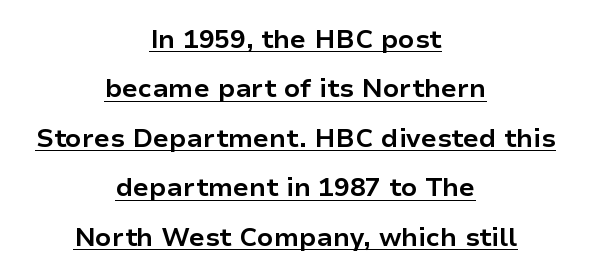
The image shows 26 px bold type, upright; set centered, loose line spacing (1.9x), normal letter spacing, underlined.
